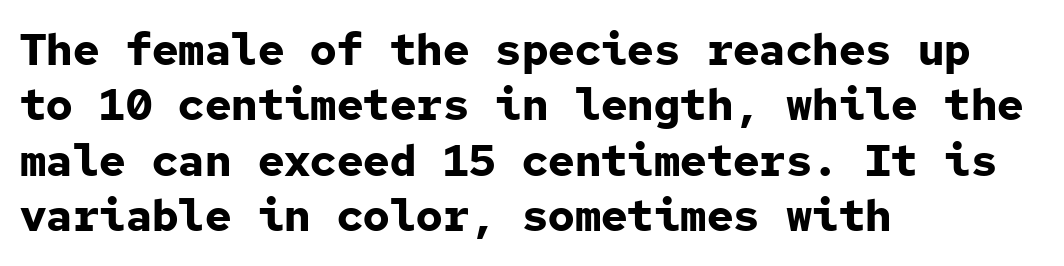
Q: Is the text bold? A: Yes.
Q: Is the text italic (slanted)? A: No, it is upright.
Q: Is the typeface a serif or a sans-serif typeface? A: Sans-serif.
Q: Is the text underlined? A: No.
Q: How is the paragraph aligned? A: Left-aligned.
Q: Is the spacing between letters normal or unusually wide? A: Normal.
Q: Is the spacing between lines tight, normal or loose? A: Normal.
Q: Width (condensed, normal, or wide)? A: Normal.
Q: Stroke contrast? A: Low.
Q: x-height? A: Medium.
Q: Monospaced? A: Yes.
